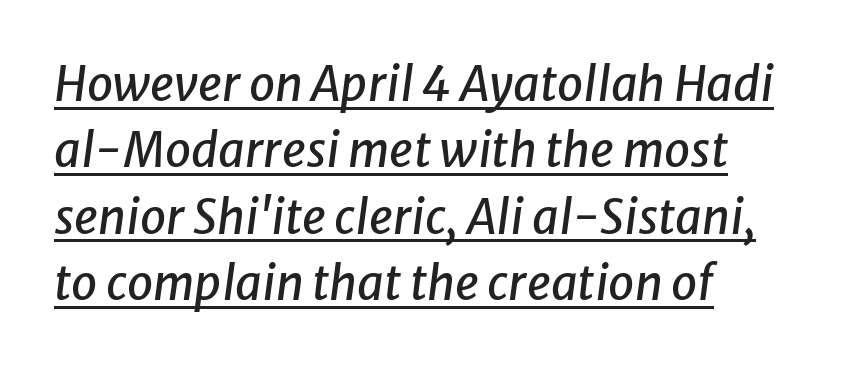
The rag falls on the right side of this text block. Notice how a bar underscores the lettering throughout. This sample uses plain, unmodified letter spacing. Regarding leading, the lines here are spaced in the standard way. This is oblique type, the kind used for emphasis or titles. Proportional: the letters do not fall into vertical columns.
